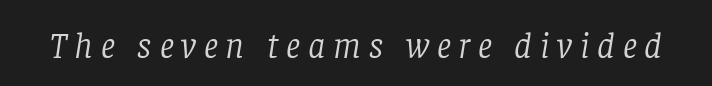
{"serif": "yes", "italic": "yes", "lean": "right", "slant_degrees": 8, "bold": "no", "weight": "light", "width": "normal", "stroke_contrast": "low", "x_height": "large", "monospaced": "no", "underline": "no", "letter_spacing": "wide", "letter_spacing_em": 0.22, "glyph_px": 36}
